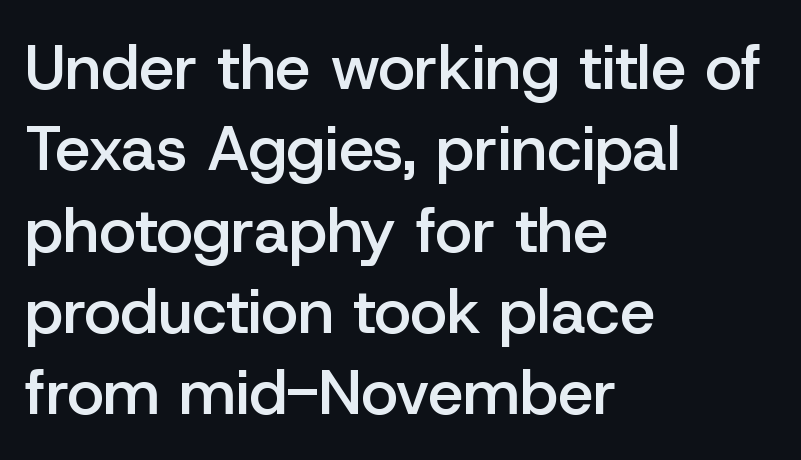
{"serif": "no", "italic": "no", "bold": "semi", "weight": "semibold", "width": "normal", "stroke_contrast": "low", "x_height": "medium", "monospaced": "no", "underline": "no", "align": "left", "line_spacing": "normal", "line_spacing_ratio": 1.29, "letter_spacing": "normal", "letter_spacing_em": 0.0, "glyph_px": 63}
